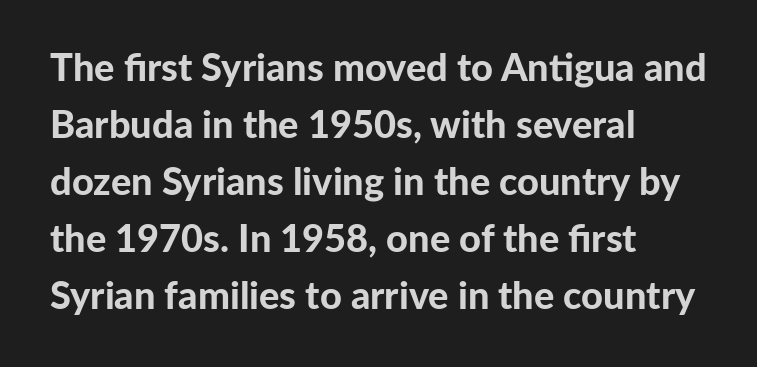
This sample is left-justified, so line endings fall wherever the words run out. Heft: maximum for text — a bold. The rendering uses natural spacing where letterforms have individual widths. Tracking here is standard; glyphs follow each other at the usual distance.
